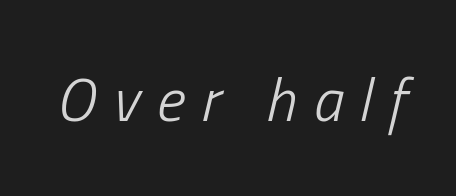
The image shows 61 px light, condensed type, italic (leaning right); set unusually wide letter spacing (+0.27 em), not underlined; low stroke contrast and a medium x-height.
